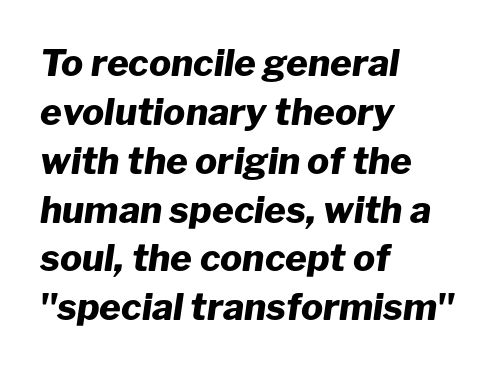
How are the letters spaced? Ordinarily, with no added tracking. No word sits above an underline. Is there much room between lines? A standard amount, neither cramped nor airy. You could not count columns in this text — the font is proportionally spaced.
